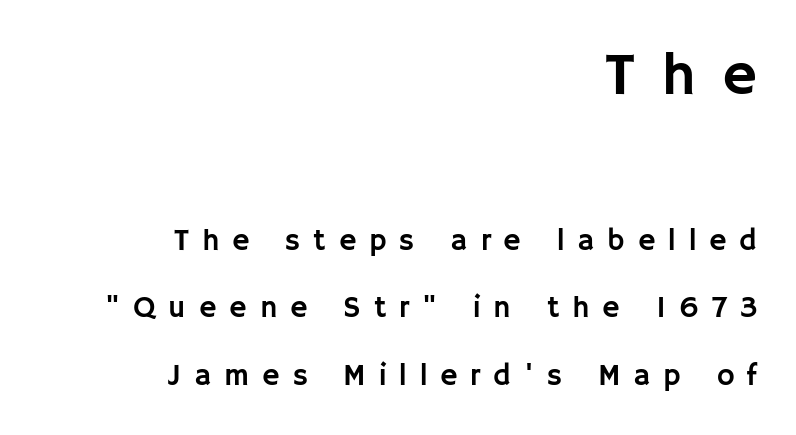
The image shows 60 px sans-serif type, upright; set right-aligned, loose line spacing (2.25x), unusually wide letter spacing (+0.43 em), not underlined; the first (top) block is 2.0x larger; low stroke contrast and a large x-height.
